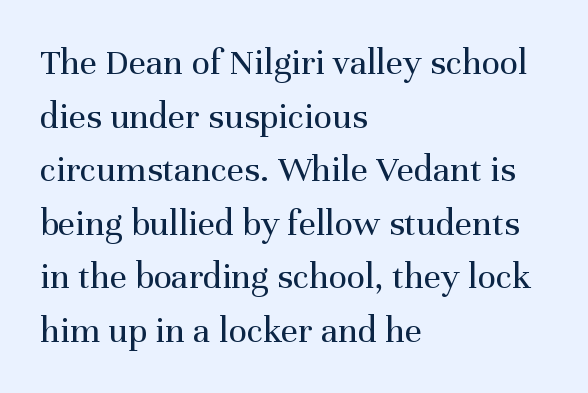
Q: Is the text bold? A: No.
Q: Is the text italic (slanted)? A: No, it is upright.
Q: Is the typeface a serif or a sans-serif typeface? A: Serif.
Q: Is the text underlined? A: No.
Q: How is the paragraph aligned? A: Left-aligned.
Q: Is the spacing between letters normal or unusually wide? A: Normal.
Q: Is the spacing between lines tight, normal or loose? A: Normal.
Q: Width (condensed, normal, or wide)? A: Normal.
Q: Stroke contrast? A: Medium.
Q: x-height? A: Medium.
Q: Monospaced? A: No.
